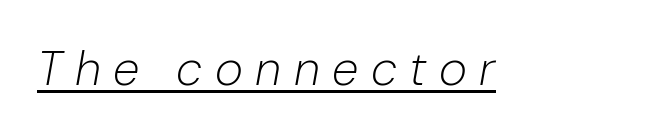
{"italic": "yes", "lean": "right", "slant_degrees": 10, "bold": "no", "weight": "light", "width": "normal", "stroke_contrast": "low", "x_height": "medium", "monospaced": "no", "underline": "yes", "letter_spacing": "wide", "letter_spacing_em": 0.26, "glyph_px": 48}
